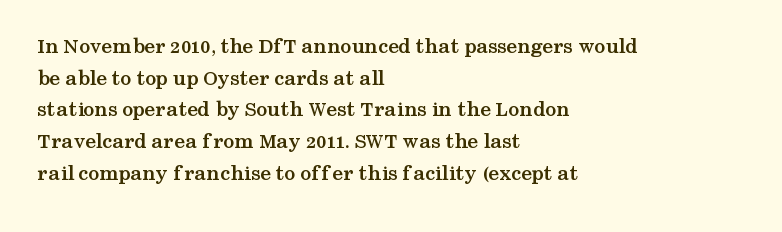
Q: Is the text bold? A: Yes.
Q: Is the text italic (slanted)? A: No, it is upright.
Q: Is the text underlined? A: No.
Q: How is the paragraph aligned? A: Left-aligned.
Q: Is the spacing between letters normal or unusually wide? A: Normal.
Q: Is the spacing between lines tight, normal or loose? A: Normal.
